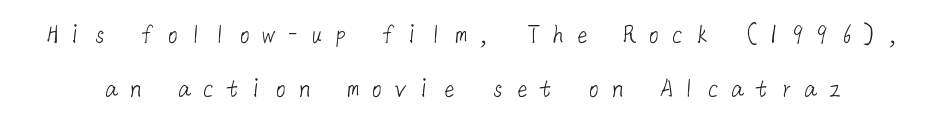
{"serif": "no", "bold": "no", "weight": "light", "width": "normal", "stroke_contrast": "low", "x_height": "medium", "underline": "no", "line_spacing": "loose", "line_spacing_ratio": 1.93, "letter_spacing": "wide", "letter_spacing_em": 0.36, "glyph_px": 28}
